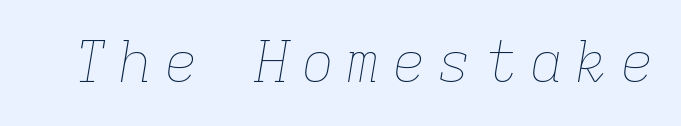
Q: Is the text bold? A: No.
Q: Is the text italic (slanted)? A: Yes, it leans right by about 9 degrees.
Q: Is the text underlined? A: No.
Q: Is the spacing between letters normal or unusually wide? A: Unusually wide.
Q: Width (condensed, normal, or wide)? A: Normal.
Q: Stroke contrast? A: Low.
Q: x-height? A: Medium.
Q: Monospaced? A: Yes.
